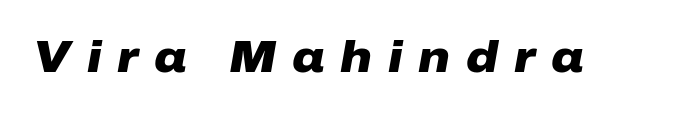
The image shows 44 px heavy, wide type, italic (leaning right); set unusually wide letter spacing (+0.36 em), not underlined; low stroke contrast and a medium x-height.
